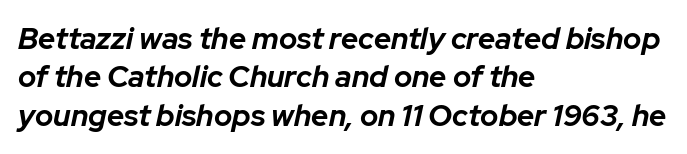
Q: Is the text bold? A: Yes.
Q: Is the text italic (slanted)? A: Yes, it leans right by about 12 degrees.
Q: Is the text underlined? A: No.
Q: How is the paragraph aligned? A: Left-aligned.
Q: Is the spacing between letters normal or unusually wide? A: Normal.
Q: Is the spacing between lines tight, normal or loose? A: Normal.
Q: Width (condensed, normal, or wide)? A: Normal.
Q: Stroke contrast? A: Low.
Q: x-height? A: Medium.
Q: Monospaced? A: No.
